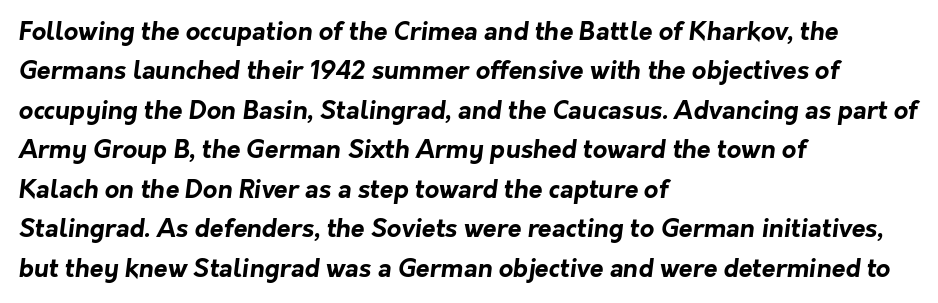
{"bold": "yes", "underline": "no", "align": "left", "line_spacing": "normal", "line_spacing_ratio": 1.58, "letter_spacing": "normal", "letter_spacing_em": 0.0, "glyph_px": 25}
